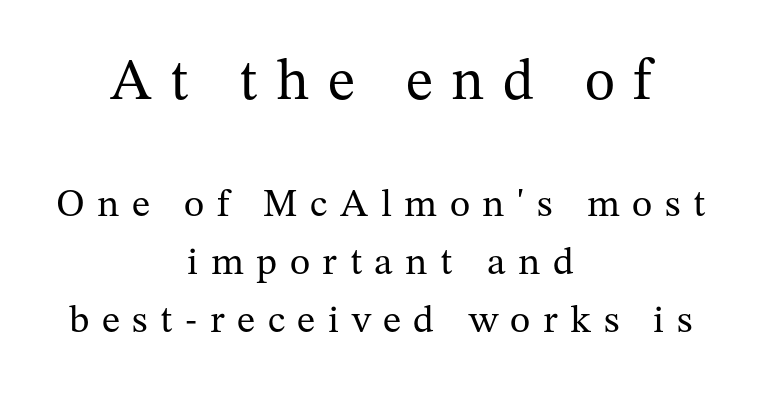
{"serif": "yes", "italic": "no", "bold": "no", "weight": "regular", "width": "normal", "stroke_contrast": "medium", "x_height": "medium", "monospaced": "no", "underline": "no", "align": "center", "line_spacing": "normal", "line_spacing_ratio": 1.48, "letter_spacing": "wide", "letter_spacing_em": 0.32, "larger_block": "first", "size_ratio": 1.49, "glyph_px": 58}
